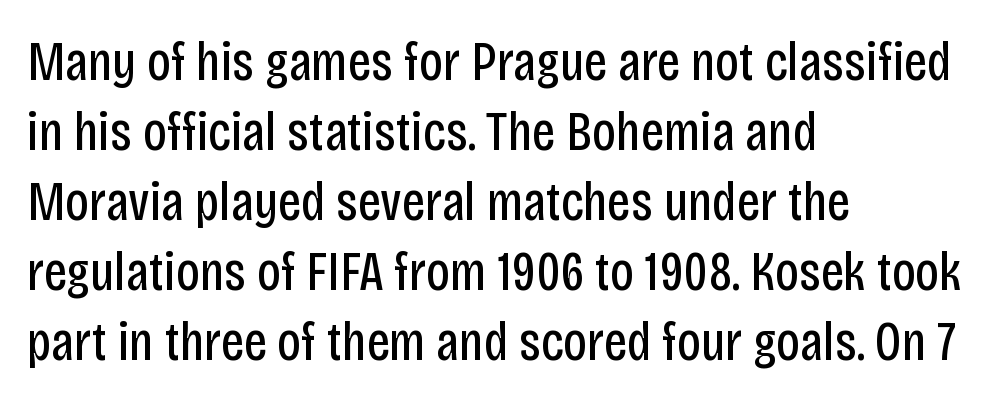
The image shows 56 px regular-weight, condensed sans-serif type, upright; set left-aligned, normal line spacing (1.25x), normal letter spacing, not underlined; low stroke contrast and a large x-height.
